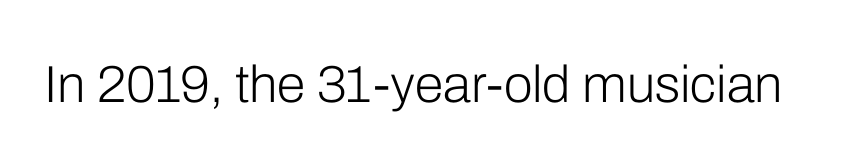
Q: Is the text bold? A: No.
Q: Is the text italic (slanted)? A: No, it is upright.
Q: Is the typeface a serif or a sans-serif typeface? A: Sans-serif.
Q: Is the text underlined? A: No.
Q: Is the spacing between letters normal or unusually wide? A: Normal.
Q: Width (condensed, normal, or wide)? A: Normal.
Q: Stroke contrast? A: Low.
Q: x-height? A: Medium.
Q: Monospaced? A: No.
